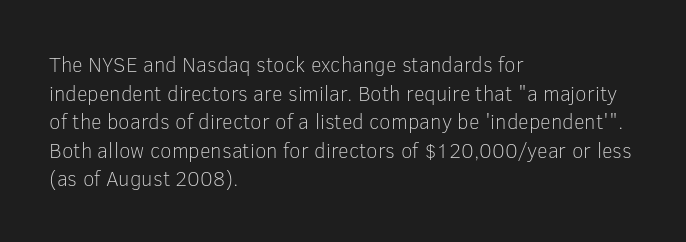
Line beginnings align vertically; line endings do not. Whoever set this chose a conventional vertical rhythm. Stroke mass is kept to a normal reading level or below. Nobody touched the tracking dial on this one.
